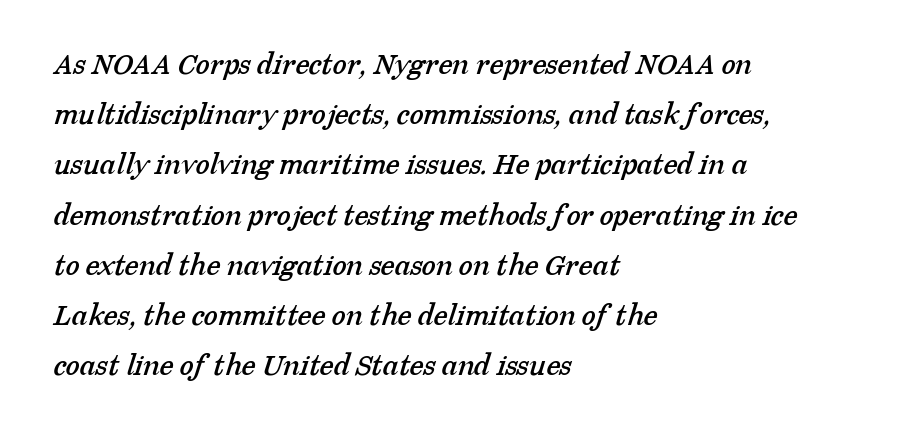
{"serif": "yes", "width": "normal", "stroke_contrast": "low", "x_height": "medium", "monospaced": "no", "underline": "no", "align": "left", "line_spacing": "normal", "line_spacing_ratio": 1.57, "letter_spacing": "normal", "letter_spacing_em": 0.0, "glyph_px": 32}
